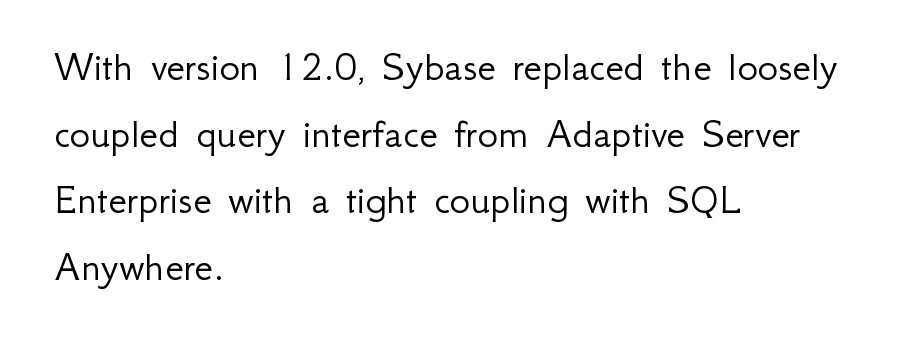
The image shows 43 px light sans-serif type, upright; set left-aligned, normal line spacing (1.55x), normal letter spacing, not underlined; low stroke contrast and a small x-height.
